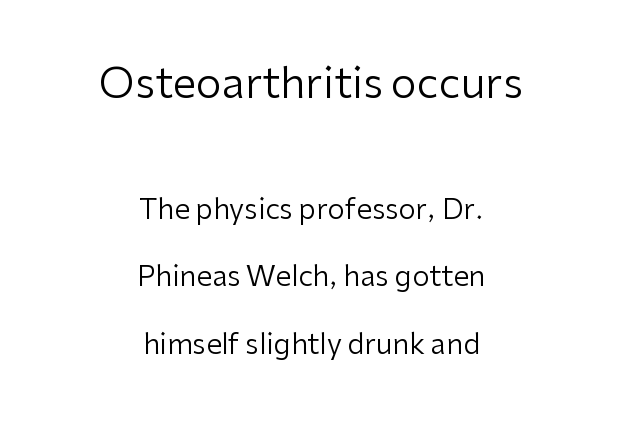
{"serif": "no", "italic": "no", "bold": "no", "weight": "regular", "width": "normal", "stroke_contrast": "low", "x_height": "medium", "monospaced": "no", "underline": "no", "align": "center", "line_spacing": "loose", "line_spacing_ratio": 2.41, "letter_spacing": "normal", "letter_spacing_em": 0.0, "larger_block": "first", "size_ratio": 1.5, "glyph_px": 42}
